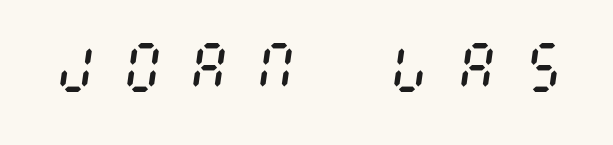
{"italic": "yes", "lean": "right", "slant_degrees": 8, "bold": "no", "weight": "regular", "width": "condensed", "stroke_contrast": "medium", "x_height": "large", "underline": "no", "letter_spacing": "wide", "letter_spacing_em": 0.44, "glyph_px": 54}
